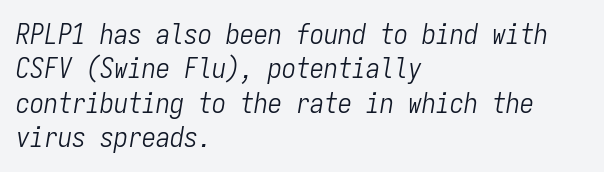
The image shows 28 px light, condensed type, italic (leaning right), monospaced; set left-aligned, line spacing 1.23x, normal letter spacing, not underlined; low stroke contrast and a medium x-height.
